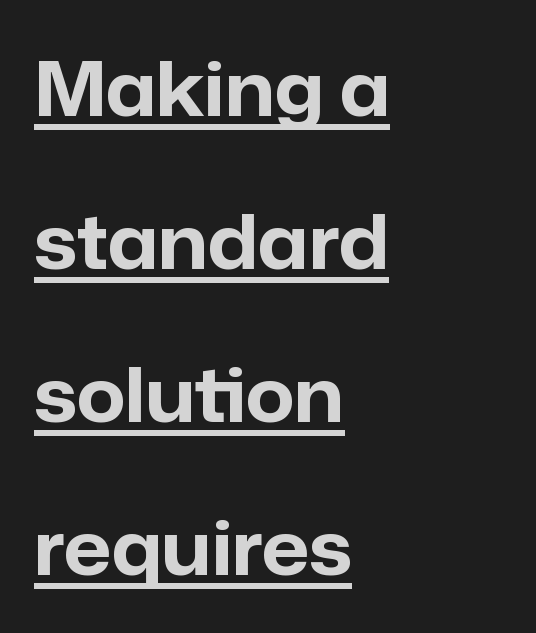
The image shows 75 px bold sans-serif type, upright; set left-aligned, loose line spacing (2.04x), normal letter spacing, underlined; low stroke contrast and a medium x-height.
